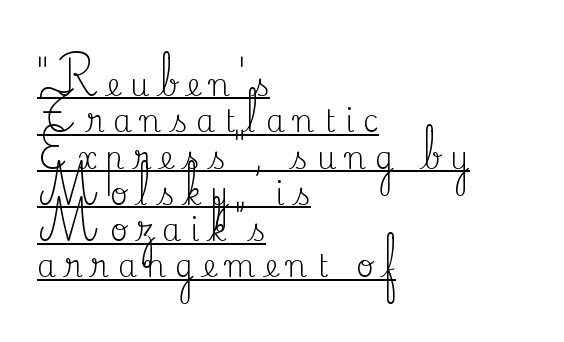
Beneath each row of characters lies a ruled line. Honestly, the letter spacing is so wide it's the main thing you notice. The letters look calm and open, with moderate or lighter stems. Is this a sans? No — the strokes have serifs. You could not count columns in this text — the font is proportionally spaced.
